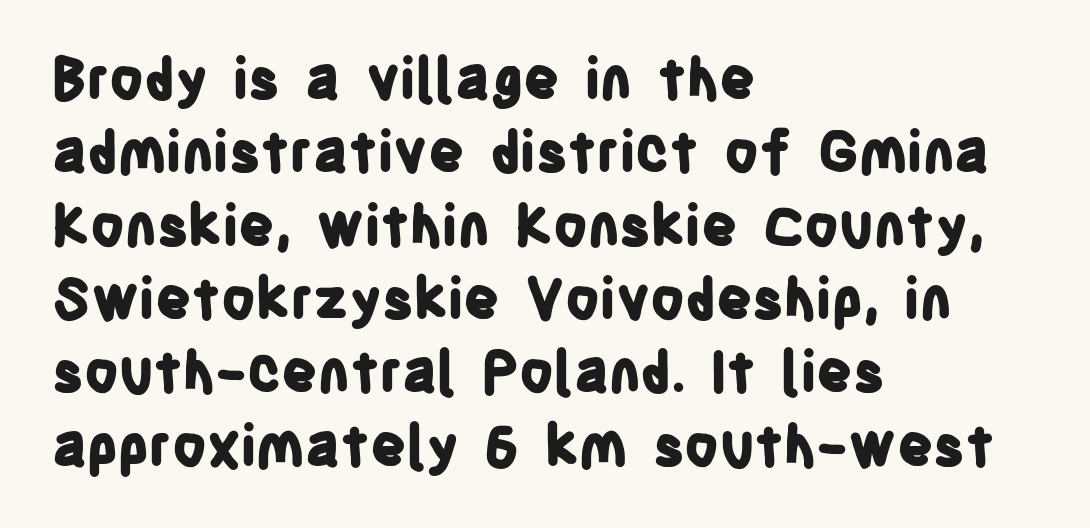
Q: Is the text bold? A: Yes.
Q: Is the text italic (slanted)? A: No, it is upright.
Q: Is the typeface a serif or a sans-serif typeface? A: Sans-serif.
Q: Is the text underlined? A: No.
Q: How is the paragraph aligned? A: Left-aligned.
Q: Is the spacing between letters normal or unusually wide? A: Normal.
Q: Is the spacing between lines tight, normal or loose? A: Normal.
Q: Width (condensed, normal, or wide)? A: Condensed.
Q: Stroke contrast? A: Low.
Q: x-height? A: Large.
Q: Monospaced? A: No.
